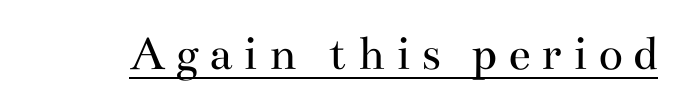
A quiet, ordinary-to-light weight characterises the typeface. Font category for this specimen: serif. Think of a printed novel: that variable character pitch is what you see here. This sample carries an underscore along the baseline area. A roman cut, with each character standing at attention.
